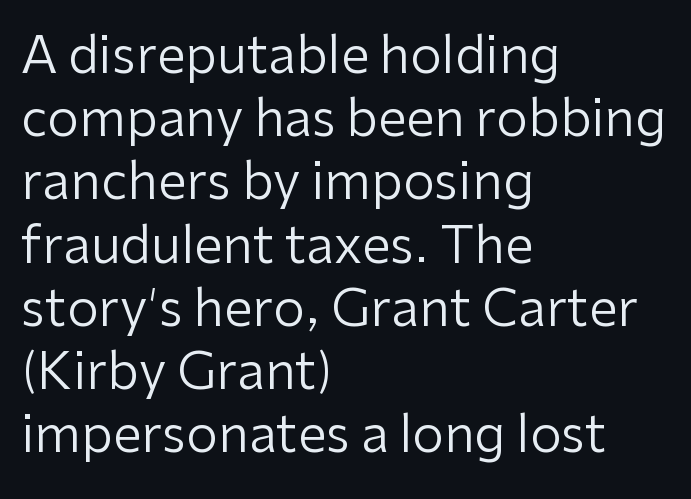
{"serif": "no", "italic": "no", "bold": "no", "weight": "regular", "width": "normal", "stroke_contrast": "low", "x_height": "medium", "monospaced": "no", "underline": "no", "align": "left", "line_spacing_ratio": 1.24, "letter_spacing": "normal", "letter_spacing_em": 0.0, "glyph_px": 51}
